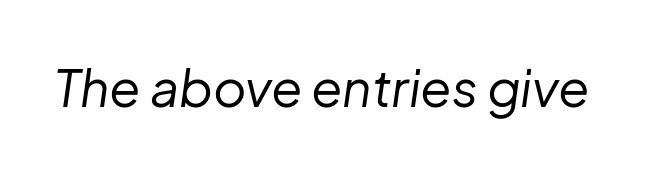
Each stroke keeps to a modest, everyday thickness or less. A typesetter would call this proportional, since set widths differ per character. Check under the words: just untouched page. This sample uses plain, unmodified letter spacing. Every character sits at an angle, as italics do.
